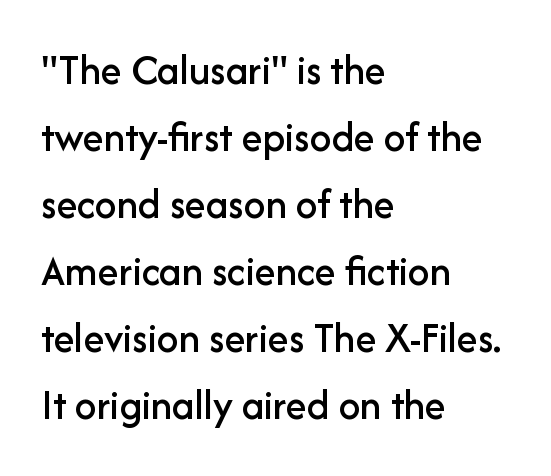
You can tell from the bare stems that sans-serif type was used. A normal amount of white space separates one row of letters from the next. Note the varied advance widths — an 'i' is clearly narrower than an 'm'. Spacing between characters is what you'd get straight out of the box.
